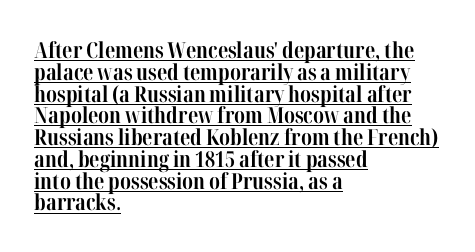
{"italic": "no", "bold": "yes", "underline": "yes", "align": "left", "line_spacing": "tight", "line_spacing_ratio": 0.99, "letter_spacing": "normal", "letter_spacing_em": 0.0, "glyph_px": 22}
